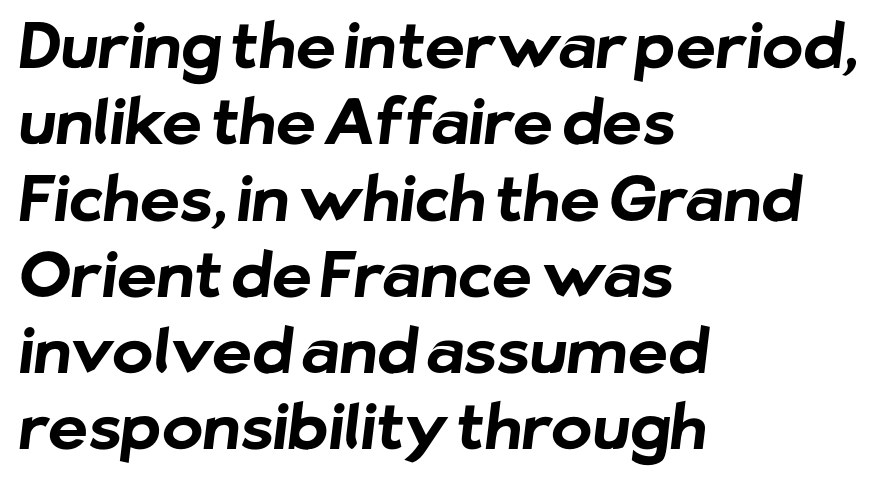
Q: Is the text bold? A: Yes.
Q: Is the typeface a serif or a sans-serif typeface? A: Sans-serif.
Q: Is the text underlined? A: No.
Q: How is the paragraph aligned? A: Left-aligned.
Q: Is the spacing between letters normal or unusually wide? A: Normal.
Q: Width (condensed, normal, or wide)? A: Normal.
Q: Stroke contrast? A: Low.
Q: x-height? A: Medium.
Q: Monospaced? A: No.
